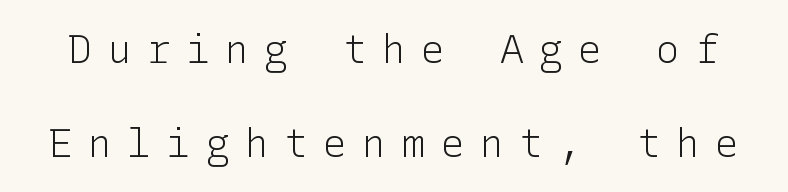
Q: Is the text bold? A: No.
Q: Is the text italic (slanted)? A: No, it is upright.
Q: Is the typeface a serif or a sans-serif typeface? A: Sans-serif.
Q: Is the text underlined? A: No.
Q: Is the spacing between letters normal or unusually wide? A: Unusually wide.
Q: Is the spacing between lines tight, normal or loose? A: Loose.
Q: Width (condensed, normal, or wide)? A: Normal.
Q: Stroke contrast? A: Low.
Q: x-height? A: Medium.
